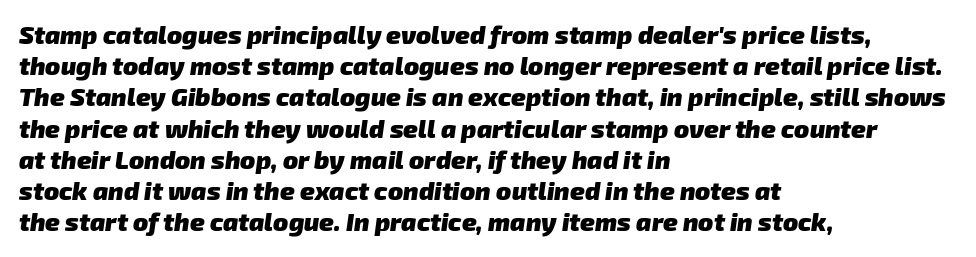
Q: Is the text bold? A: Yes.
Q: Is the text underlined? A: No.
Q: How is the paragraph aligned? A: Left-aligned.
Q: Is the spacing between letters normal or unusually wide? A: Normal.
Q: Is the spacing between lines tight, normal or loose? A: Normal.
